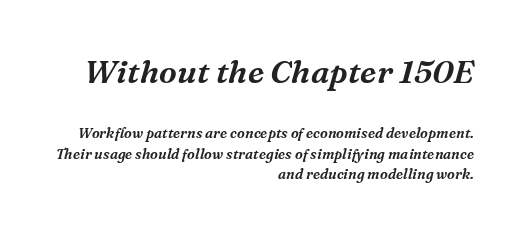
The image shows 32 px serif type, italic (leaning right); set right-aligned, normal line spacing (1.48x), normal letter spacing, not underlined; the first (top) block is 2.29x larger; medium stroke contrast and a medium x-height.
